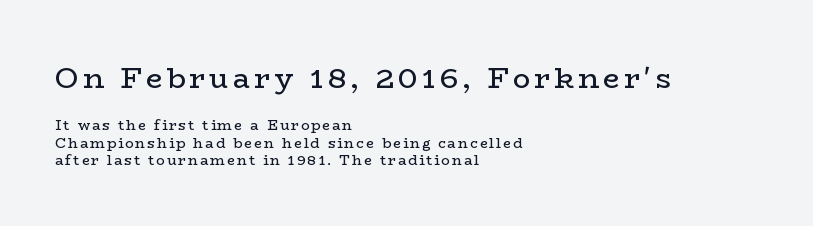
The image shows 29 px regular-weight, wide serif type, upright; set left-aligned, line spacing 1.24x, not underlined; the first (top) block is 2.07x larger; low stroke contrast and a medium x-height.
